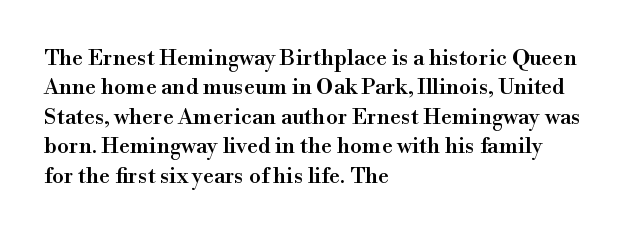
{"italic": "no", "underline": "no", "align": "left", "line_spacing": "normal", "line_spacing_ratio": 1.34, "letter_spacing": "normal", "letter_spacing_em": 0.0, "glyph_px": 22}
